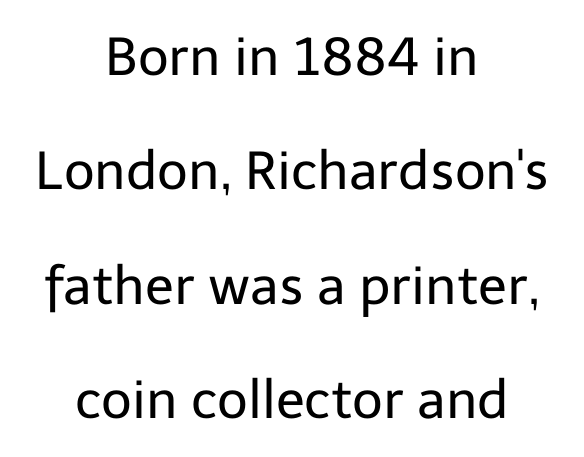
The image shows 53 px regular-weight sans-serif type, upright; set centered, loose line spacing (2.16x), normal letter spacing, not underlined; low stroke contrast and a medium x-height.
